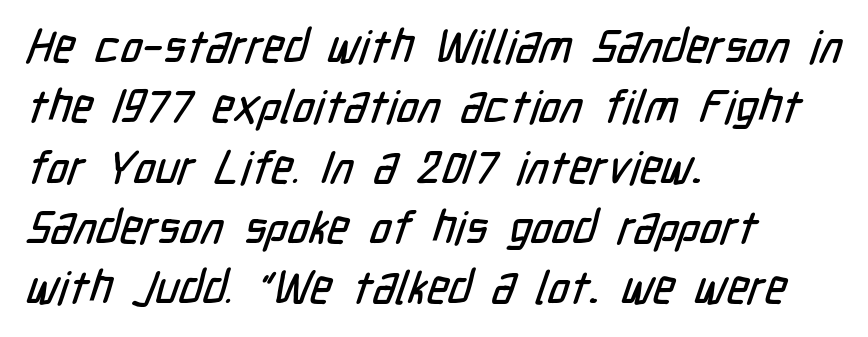
The image shows 46 px condensed sans-serif type; set left-aligned, normal line spacing (1.31x), normal letter spacing, not underlined; low stroke contrast and a medium x-height.
